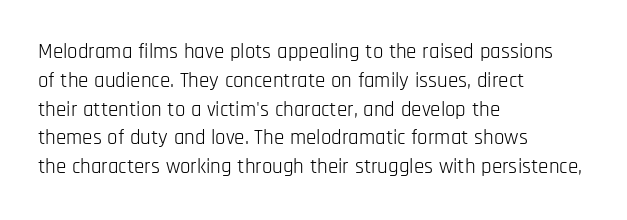
Q: Is the text bold? A: No.
Q: Is the text italic (slanted)? A: No, it is upright.
Q: Is the text underlined? A: No.
Q: How is the paragraph aligned? A: Left-aligned.
Q: Is the spacing between letters normal or unusually wide? A: Normal.
Q: Is the spacing between lines tight, normal or loose? A: Normal.
